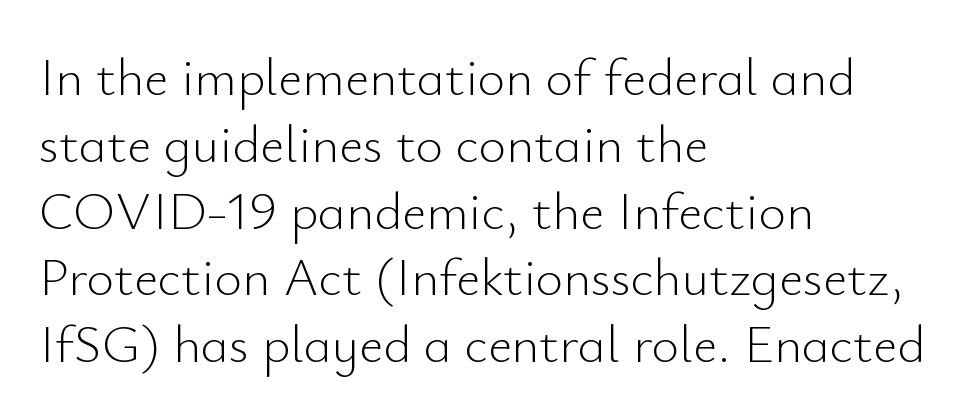
Descenders hang freely into open space. A student would call this left alignment; a typographer would say flush left, rag right. Summary of vertical rhythm: regular, with standard interline spacing. Look at the bottom of the vertical strokes: they stop flat, with no serifs. The letters look calm and open, with moderate or lighter stems. The axis of the letterforms is exactly vertical.
